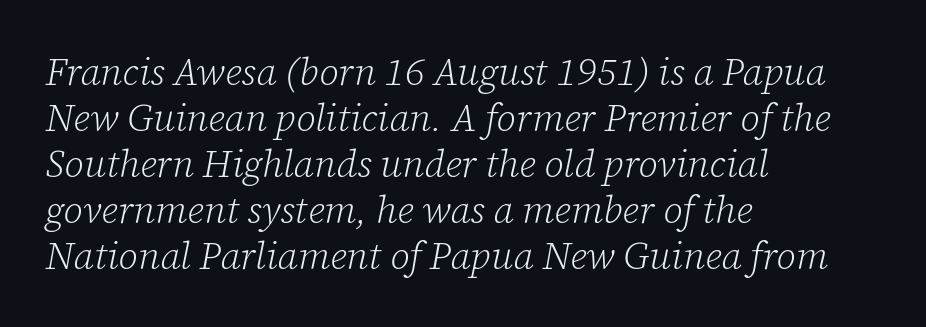
Q: Is the text bold? A: No.
Q: Is the text italic (slanted)? A: Yes, it leans right by about 12 degrees.
Q: Is the typeface a serif or a sans-serif typeface? A: Serif.
Q: Is the text underlined? A: No.
Q: How is the paragraph aligned? A: Left-aligned.
Q: Is the spacing between letters normal or unusually wide? A: Normal.
Q: Width (condensed, normal, or wide)? A: Normal.
Q: Stroke contrast? A: Low.
Q: x-height? A: Medium.
Q: Monospaced? A: No.
